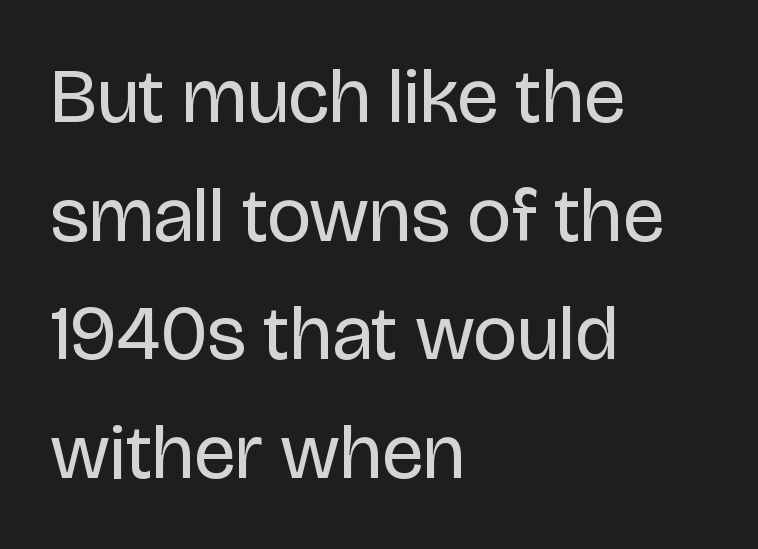
{"serif": "no", "italic": "no", "bold": "no", "weight": "regular", "width": "normal", "stroke_contrast": "low", "x_height": "large", "monospaced": "no", "underline": "no", "align": "left", "line_spacing": "normal", "line_spacing_ratio": 1.54, "letter_spacing": "normal", "letter_spacing_em": 0.0, "glyph_px": 77}
